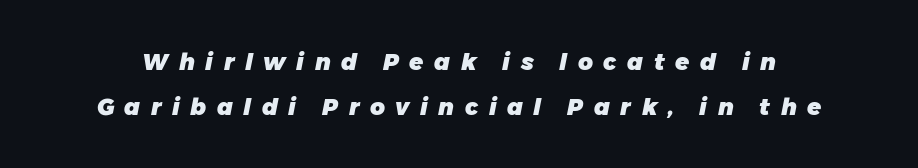
{"italic": "yes", "lean": "right", "slant_degrees": 11, "bold": "yes", "underline": "no", "line_spacing": "loose", "line_spacing_ratio": 1.95, "letter_spacing": "wide", "letter_spacing_em": 0.46, "glyph_px": 23}
